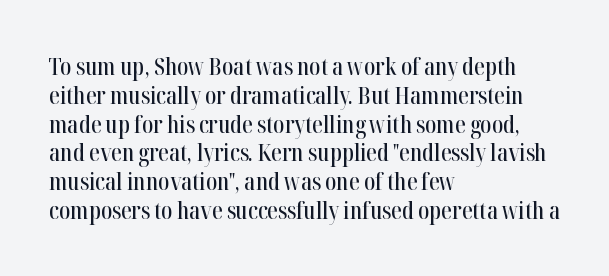
Q: Is the text italic (slanted)? A: No, it is upright.
Q: Is the text underlined? A: No.
Q: How is the paragraph aligned? A: Left-aligned.
Q: Is the spacing between letters normal or unusually wide? A: Normal.
